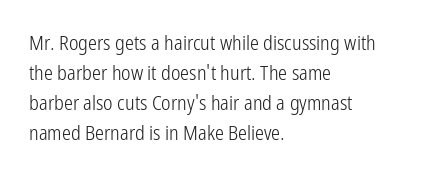
The face looks like a standard text weight, possibly lighter. A normal amount of white space separates one row of letters from the next. Line beginnings align vertically; line endings do not. The horizontal fit of the characters is conventional and even. The passage shown is not underscored anywhere.
